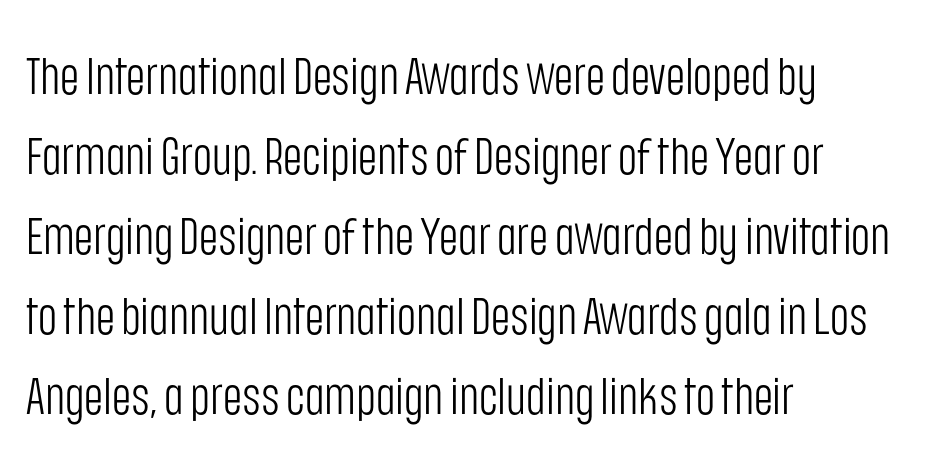
The characters are drawn with everyday or finer stroke widths. The letters stand straight up with perfectly vertical stems. Spacing verdict: proportional, widths tailored to each character. The passage shown stacks its lines at a standard gap.
